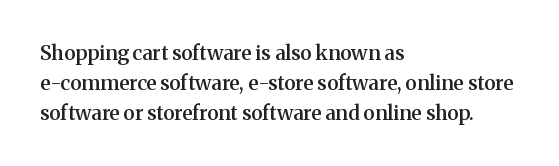
Q: Is the text bold? A: Semi-bold.
Q: Is the text italic (slanted)? A: No, it is upright.
Q: Is the text underlined? A: No.
Q: How is the paragraph aligned? A: Left-aligned.
Q: Is the spacing between letters normal or unusually wide? A: Normal.
Q: Is the spacing between lines tight, normal or loose? A: Normal.
